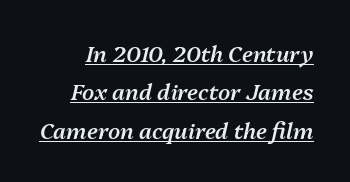
{"italic": "yes", "lean": "right", "slant_degrees": 13, "bold": "semi", "underline": "yes", "line_spacing_ratio": 1.74, "letter_spacing": "normal", "letter_spacing_em": 0.0, "glyph_px": 22}
